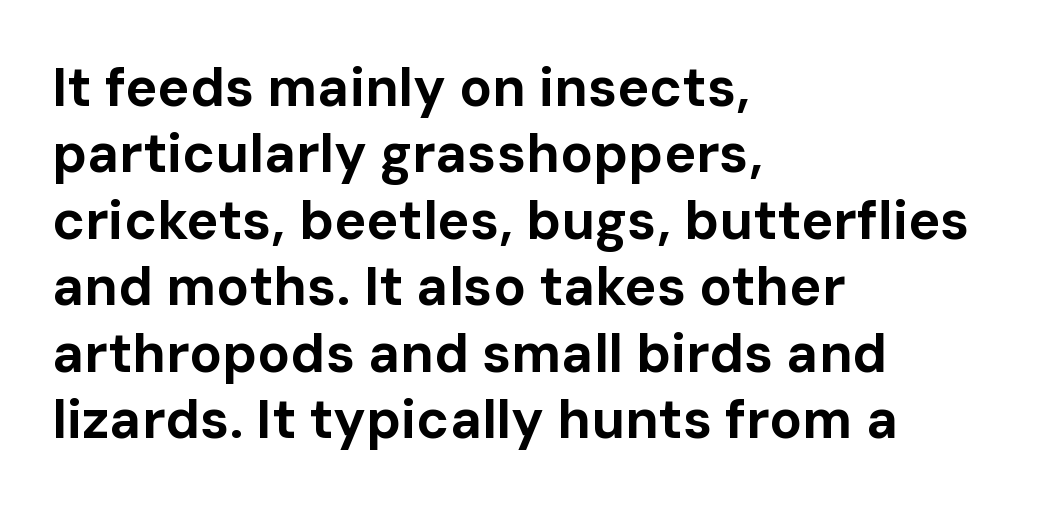
Q: Is the text bold? A: Yes.
Q: Is the text italic (slanted)? A: No, it is upright.
Q: Is the typeface a serif or a sans-serif typeface? A: Sans-serif.
Q: Is the text underlined? A: No.
Q: How is the paragraph aligned? A: Left-aligned.
Q: Is the spacing between letters normal or unusually wide? A: Normal.
Q: Width (condensed, normal, or wide)? A: Normal.
Q: Stroke contrast? A: Low.
Q: x-height? A: Medium.
Q: Monospaced? A: No.
